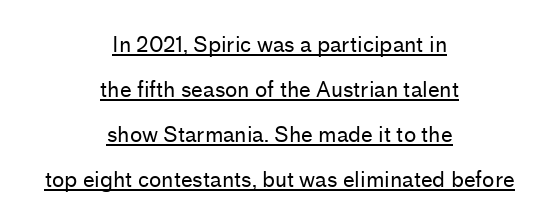
The image shows 21 px text type, upright; set centered, loose line spacing (2.14x), normal letter spacing, underlined.
